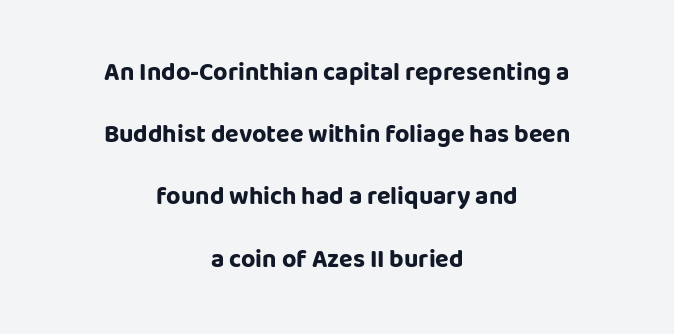
Reading down the block, each line starts at a different indent, mirrored at its end. The designer dialed line spacing up above the default. Stroke thickness is high; the sample reads as a true bold. Only glyphs here, with clear space below each row.
